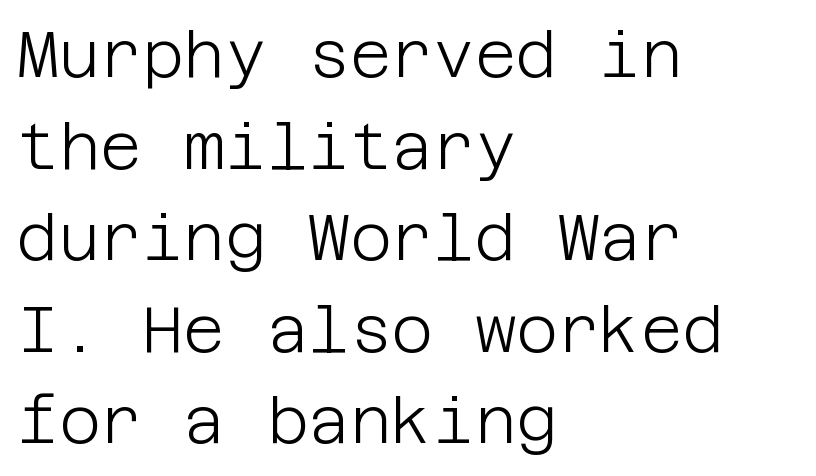
Layout note: lines flush left. Lines of text with bare space underneath. Posture: straight, roman, zero tilt. Letterform terminals end flat and unadorned throughout the passage. The tracking reads as untouched default to a designer's eye. Weight: not bold — regular or lighter.
